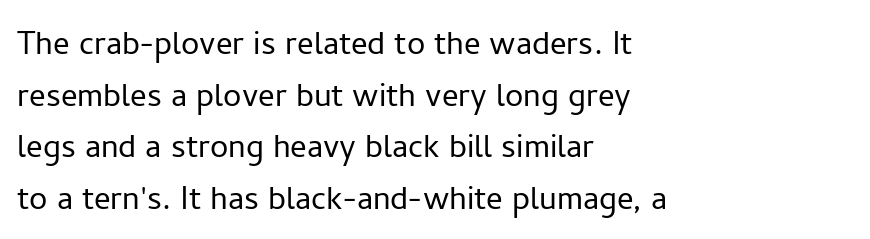
Q: Is the text bold? A: No.
Q: Is the text italic (slanted)? A: No, it is upright.
Q: Is the typeface a serif or a sans-serif typeface? A: Sans-serif.
Q: Is the text underlined? A: No.
Q: How is the paragraph aligned? A: Left-aligned.
Q: Is the spacing between letters normal or unusually wide? A: Normal.
Q: Is the spacing between lines tight, normal or loose? A: Normal.
Q: Width (condensed, normal, or wide)? A: Normal.
Q: Stroke contrast? A: Low.
Q: x-height? A: Medium.
Q: Monospaced? A: No.
